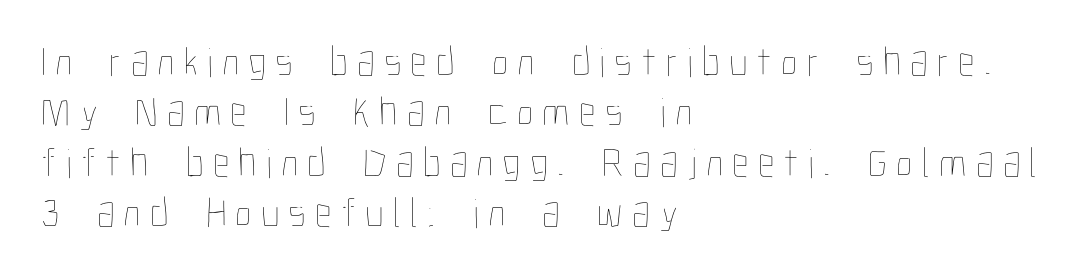
The image shows 42 px thin, condensed type, upright; set left-aligned, line spacing 1.2x, unusually wide letter spacing (+0.22 em), not underlined; low stroke contrast and a medium x-height.
